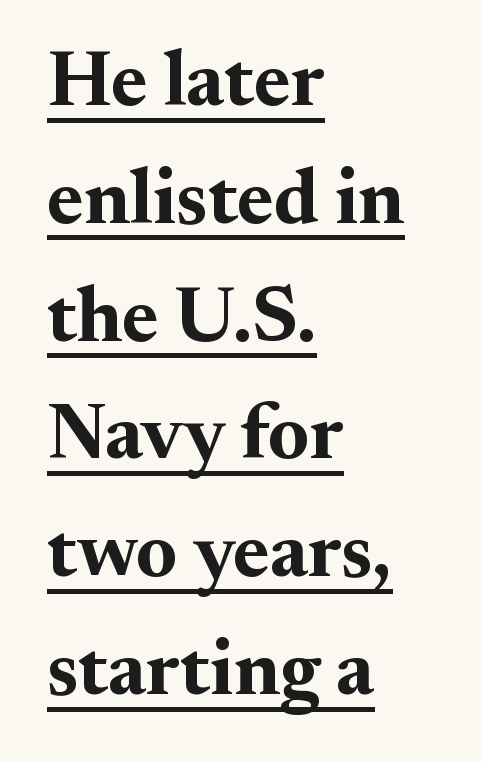
Caption: multi-line text, flush left, ragged right. Reading down the column, the eye jumps a familiar distance to each next line. The rendering shows small feet on the letterforms — a serif design. Heavy, bold letterforms.
